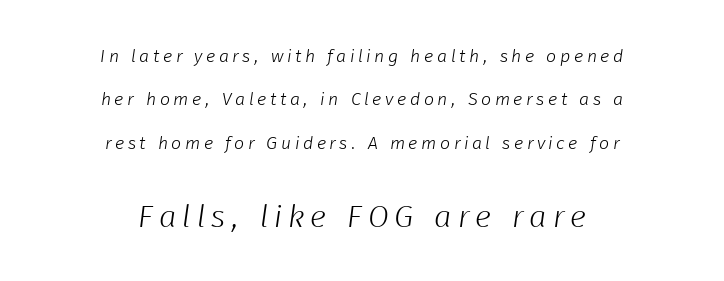
Type style note: lacks serifs. The second block has been scaled up relative to the first. Think of a printed novel: that variable character pitch is what you see here. The passage shown stacks its lines with a broad gap.
